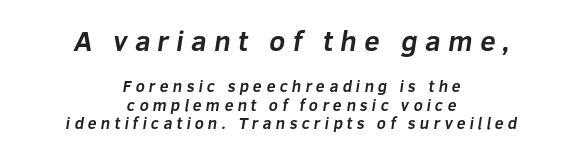
{"serif": "no", "bold": "yes", "weight": "bold", "width": "normal", "stroke_contrast": "low", "x_height": "medium", "monospaced": "no", "underline": "no", "align": "center", "line_spacing": "tight", "line_spacing_ratio": 1.14, "letter_spacing": "wide", "letter_spacing_em": 0.26, "larger_block": "first", "size_ratio": 1.75, "glyph_px": 28}
